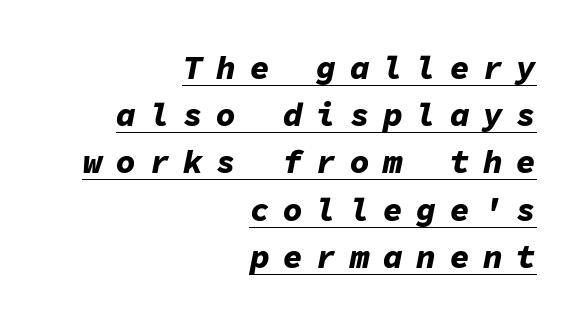
Q: Is the text bold? A: Yes.
Q: Is the text italic (slanted)? A: Yes, it leans right by about 11 degrees.
Q: Is the text underlined? A: Yes.
Q: How is the paragraph aligned? A: Right-aligned.
Q: Is the spacing between letters normal or unusually wide? A: Unusually wide.
Q: Is the spacing between lines tight, normal or loose? A: Normal.
Q: Width (condensed, normal, or wide)? A: Normal.
Q: Stroke contrast? A: Low.
Q: x-height? A: Medium.
Q: Monospaced? A: Yes.
